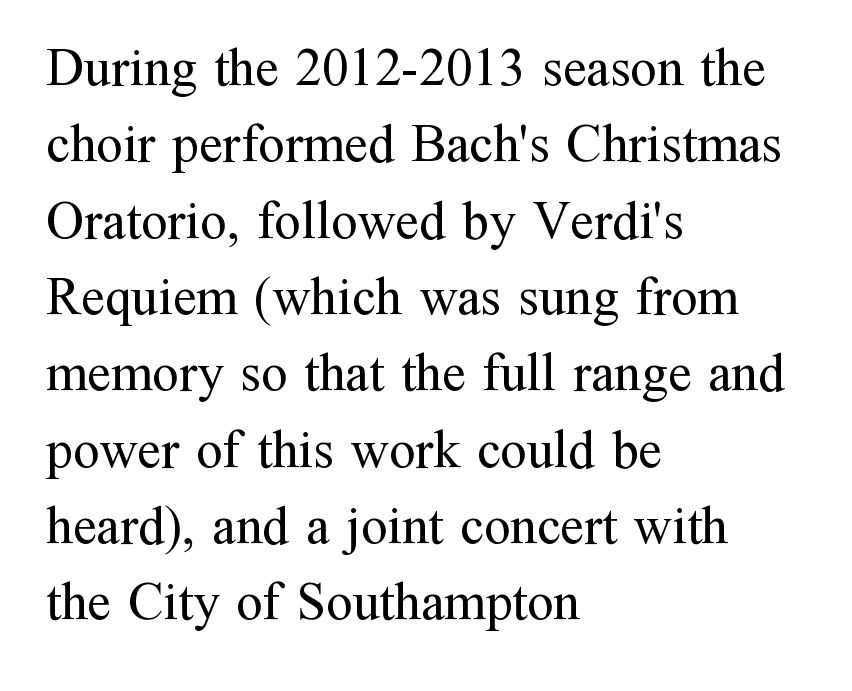
Q: Is the text bold? A: No.
Q: Is the text italic (slanted)? A: No, it is upright.
Q: Is the typeface a serif or a sans-serif typeface? A: Serif.
Q: Is the text underlined? A: No.
Q: How is the paragraph aligned? A: Left-aligned.
Q: Is the spacing between letters normal or unusually wide? A: Normal.
Q: Is the spacing between lines tight, normal or loose? A: Normal.
Q: Width (condensed, normal, or wide)? A: Normal.
Q: Stroke contrast? A: Medium.
Q: x-height? A: Medium.
Q: Monospaced? A: No.
